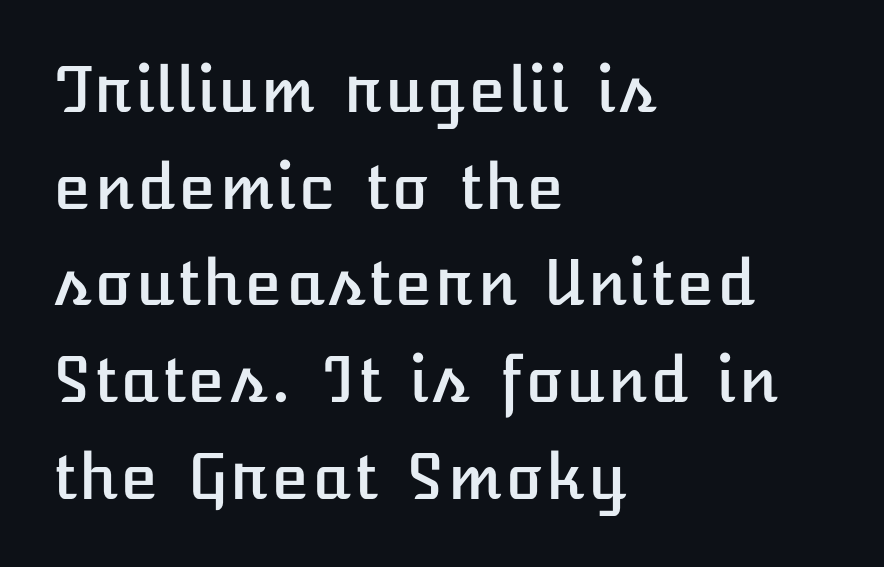
{"italic": "no", "width": "normal", "stroke_contrast": "low", "x_height": "medium", "underline": "no", "align": "left", "line_spacing": "normal", "line_spacing_ratio": 1.56, "letter_spacing": "normal", "letter_spacing_em": 0.0, "glyph_px": 62}
